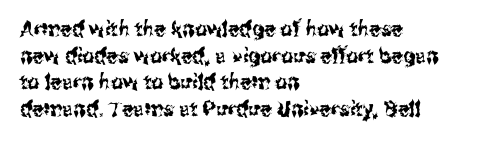
Successive baselines arrive at the customary interval. The space directly below the letters is spotless. The face used here is rendered with its standard letterfit. The rendering anchors every line to the left-hand side.
